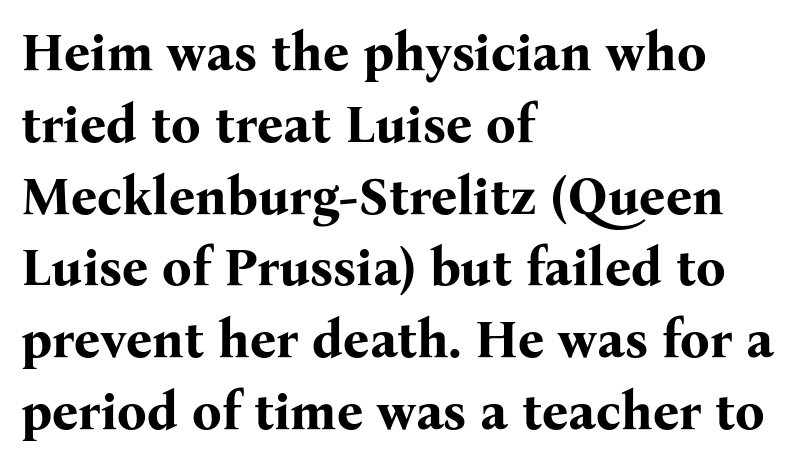
The image shows 52 px bold serif type, upright; set left-aligned, normal line spacing (1.38x), normal letter spacing, not underlined; medium stroke contrast and a medium x-height.
